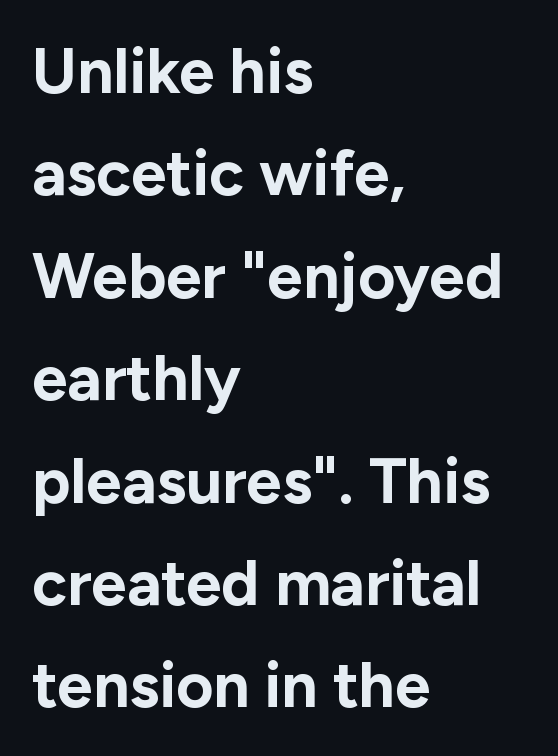
The image shows 64 px bold sans-serif type, upright; set left-aligned, normal line spacing (1.6x), normal letter spacing, not underlined; low stroke contrast and a medium x-height.
